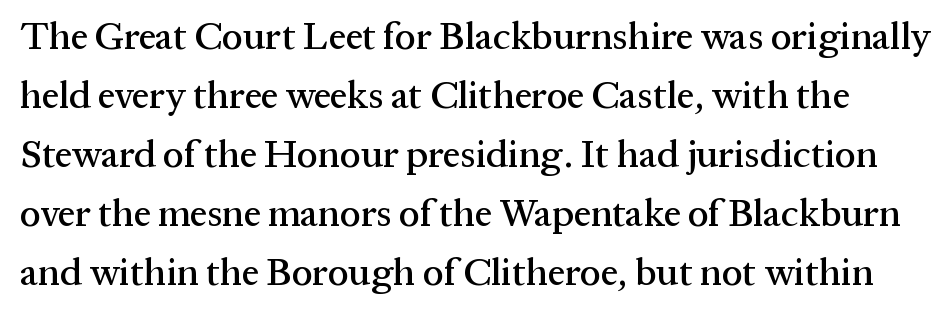
Classification — serif. Does extra space separate the letters? No, they use regular spacing. This is the regular roman posture of the typeface. These lines are rendered in a variable-pitch font. The passage shown is not underscored anywhere.
